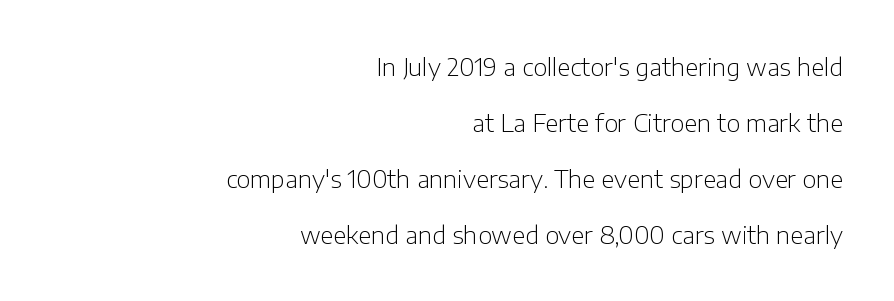
Q: Is the text bold? A: No.
Q: Is the text italic (slanted)? A: No, it is upright.
Q: Is the text underlined? A: No.
Q: How is the paragraph aligned? A: Right-aligned.
Q: Is the spacing between letters normal or unusually wide? A: Normal.
Q: Is the spacing between lines tight, normal or loose? A: Loose.
